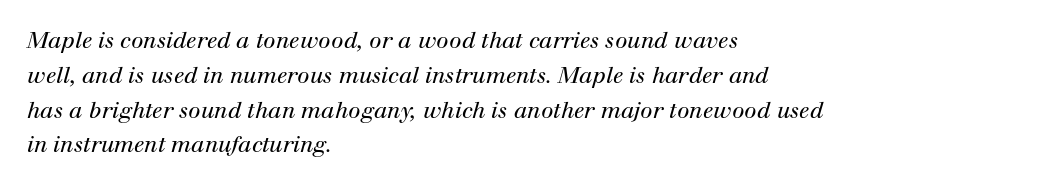
{"italic": "yes", "lean": "right", "slant_degrees": 12, "bold": "no", "underline": "no", "align": "left", "line_spacing": "normal", "line_spacing_ratio": 1.58, "letter_spacing": "normal", "letter_spacing_em": 0.0, "glyph_px": 22}
